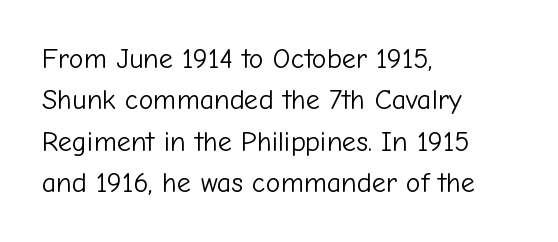
Q: Is the text bold? A: No.
Q: Is the text italic (slanted)? A: No, it is upright.
Q: Is the typeface a serif or a sans-serif typeface? A: Sans-serif.
Q: Is the text underlined? A: No.
Q: How is the paragraph aligned? A: Left-aligned.
Q: Is the spacing between letters normal or unusually wide? A: Normal.
Q: Is the spacing between lines tight, normal or loose? A: Normal.
Q: Width (condensed, normal, or wide)? A: Normal.
Q: Stroke contrast? A: Low.
Q: x-height? A: Medium.
Q: Monospaced? A: No.
